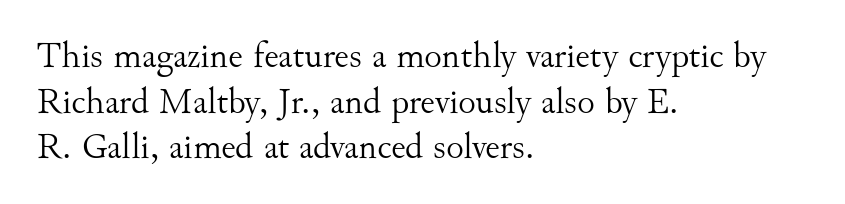
The image shows 37 px light serif type, upright; set left-aligned, line spacing 1.23x, normal letter spacing, not underlined; medium stroke contrast and a small x-height.
